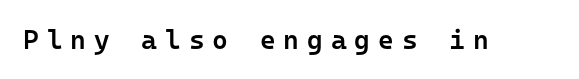
The words here are not underlined. The font is running at a semibold setting, under full bold. You could only call the tracking loose — the letters float apart. Characters remain perfectly vertical along every line.
